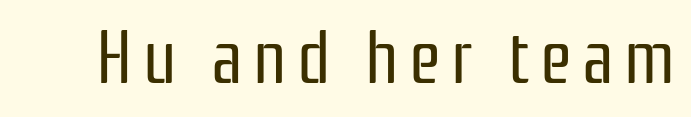
The passage shown is typeset with a sans-serif family. This sample has the flowing, uneven cadence of proportional lettering. The glyphs are unaccompanied by any horizontal stroke below them. The passage shown is not bold in any degree. Italic? Not at all — the glyphs are vertical.
